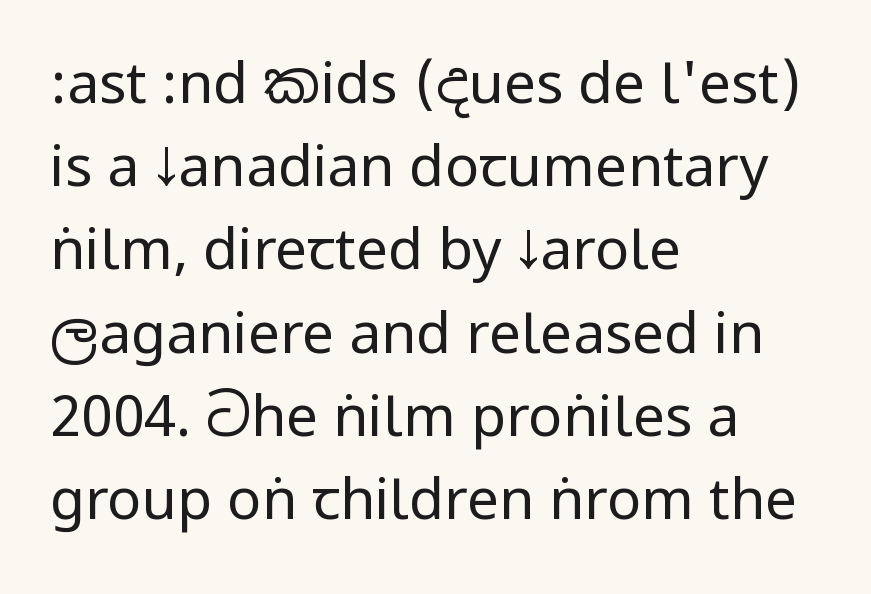
{"serif": "no", "italic": "no", "bold": "no", "weight": "regular", "width": "condensed", "stroke_contrast": "low", "underline": "no", "align": "left", "line_spacing": "normal", "line_spacing_ratio": 1.46, "letter_spacing": "normal", "letter_spacing_em": 0.0, "glyph_px": 57}
